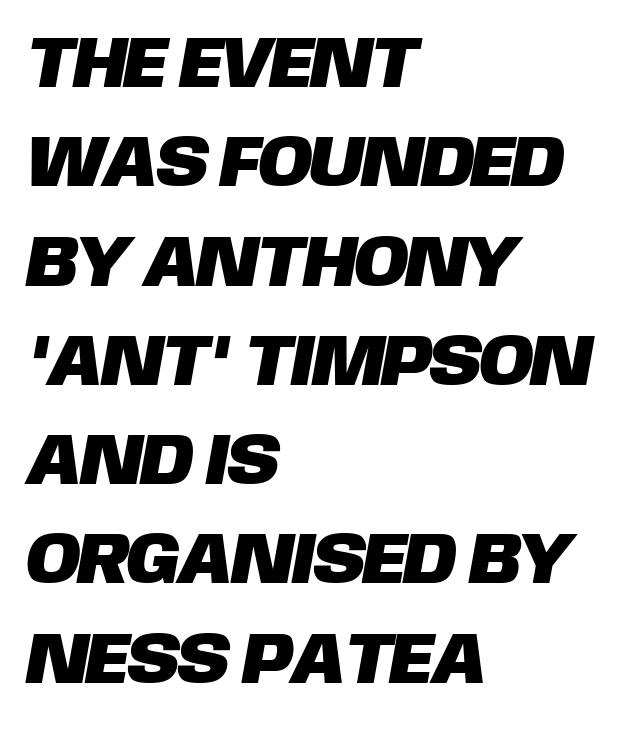
Q: Is the typeface a serif or a sans-serif typeface? A: Sans-serif.
Q: Is the text underlined? A: No.
Q: How is the paragraph aligned? A: Left-aligned.
Q: Is the spacing between letters normal or unusually wide? A: Normal.
Q: Is the spacing between lines tight, normal or loose? A: Normal.
Q: Width (condensed, normal, or wide)? A: Normal.
Q: Stroke contrast? A: Low.
Q: x-height? A: Large.
Q: Monospaced? A: No.
